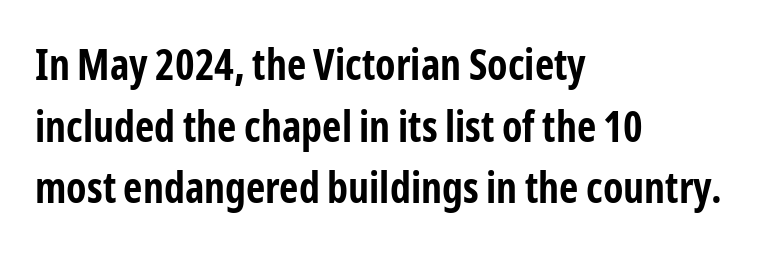
The foot of each line stays bare and open. Regular leading. The lettering holds an erect, upright posture throughout. The passage is arranged the way most books set body copy — flush left. The rendering uses natural spacing where letterforms have individual widths.
